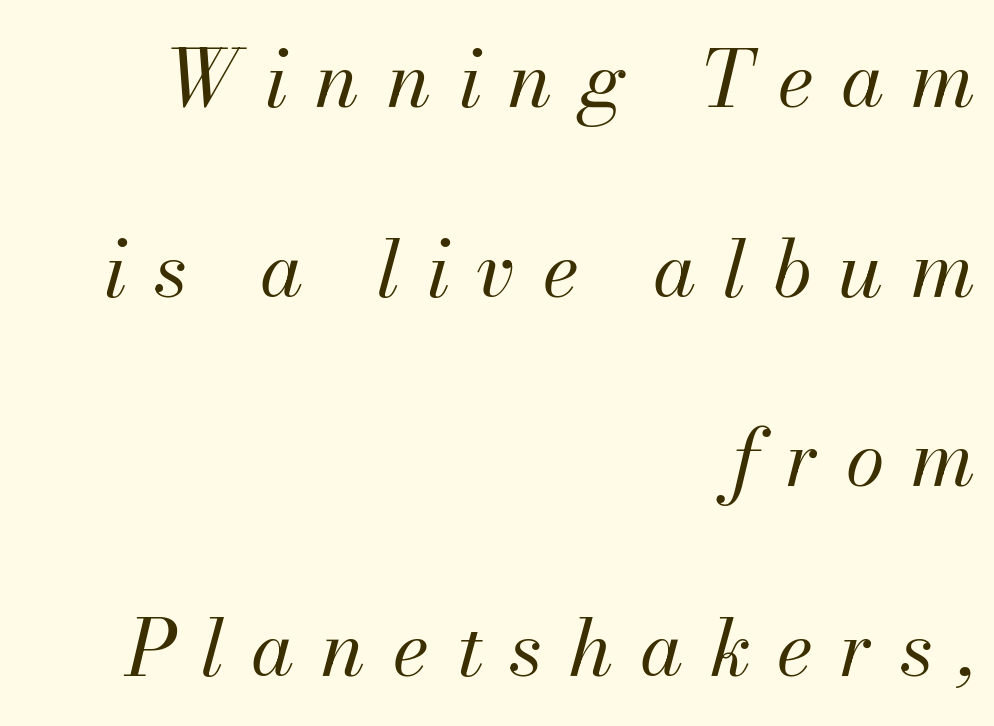
Each row of text sits above clean, open space. This sample has the flowing, uneven cadence of proportional lettering. The letters are spread apart with noticeably loose tracking. The face looks like a standard text weight, possibly lighter.
